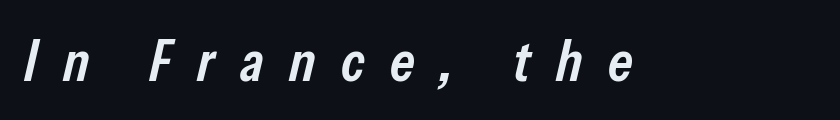
{"italic": "yes", "lean": "right", "slant_degrees": 13, "bold": "semi", "weight": "semibold", "width": "condensed", "stroke_contrast": "low", "x_height": "medium", "monospaced": "no", "underline": "no", "letter_spacing": "wide", "letter_spacing_em": 0.44, "glyph_px": 58}
